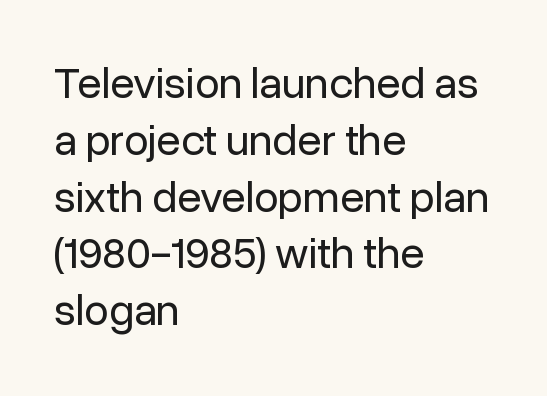
Q: Is the text bold? A: No.
Q: Is the text italic (slanted)? A: No, it is upright.
Q: Is the typeface a serif or a sans-serif typeface? A: Sans-serif.
Q: Is the text underlined? A: No.
Q: How is the paragraph aligned? A: Left-aligned.
Q: Is the spacing between letters normal or unusually wide? A: Normal.
Q: Is the spacing between lines tight, normal or loose? A: Normal.
Q: Width (condensed, normal, or wide)? A: Normal.
Q: Stroke contrast? A: Low.
Q: x-height? A: Medium.
Q: Monospaced? A: No.
